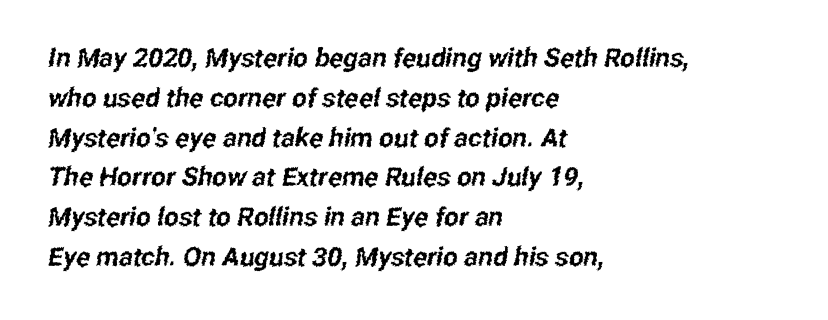
Successive baselines arrive at the customary interval. No extra tracking has been applied to these lines. Reading down the block, your eye returns to a fixed left position each line. The foot of each line stays bare and open.
